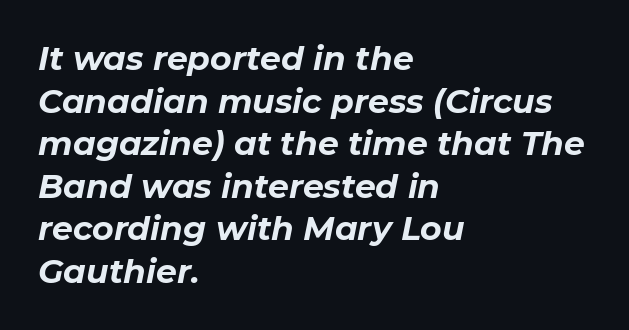
The image shows 33 px bold type, italic (leaning right); set left-aligned, normal line spacing (1.29x), normal letter spacing, not underlined; low stroke contrast and a medium x-height.
